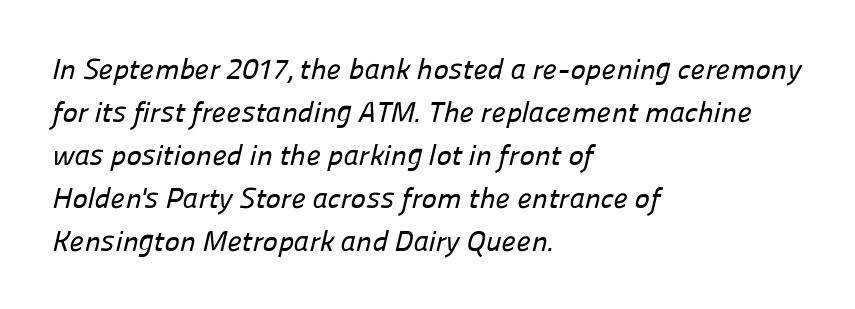
The image shows 29 px sans-serif type; set left-aligned, normal line spacing (1.48x), normal letter spacing, not underlined; low stroke contrast and a medium x-height.
